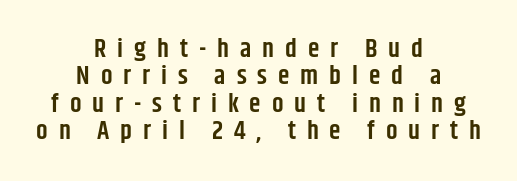
{"italic": "no", "bold": "semi", "underline": "no", "align": "center", "line_spacing": "tight", "line_spacing_ratio": 1.05, "letter_spacing": "wide", "letter_spacing_em": 0.42, "glyph_px": 26}
